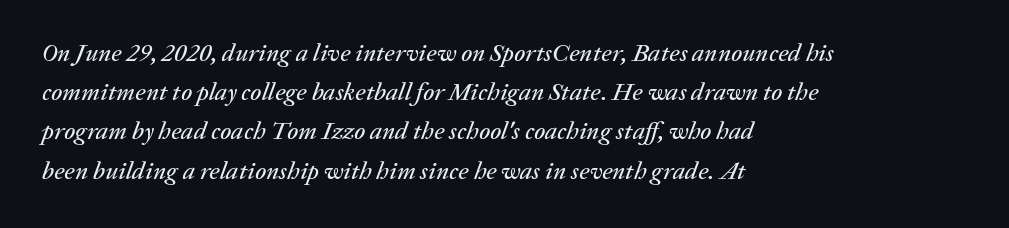
The image shows 25 px text type, italic (leaning right); set left-aligned, normal line spacing (1.57x), normal letter spacing, not underlined.
